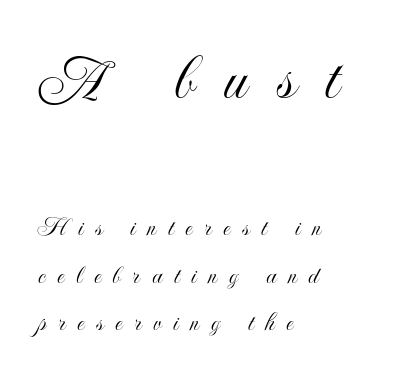
{"width": "condensed", "x_height": "small", "monospaced": "no", "underline": "no", "align": "left", "line_spacing_ratio": 1.76, "letter_spacing": "wide", "letter_spacing_em": 0.44, "larger_block": "first", "size_ratio": 2.52, "glyph_px": 68}
